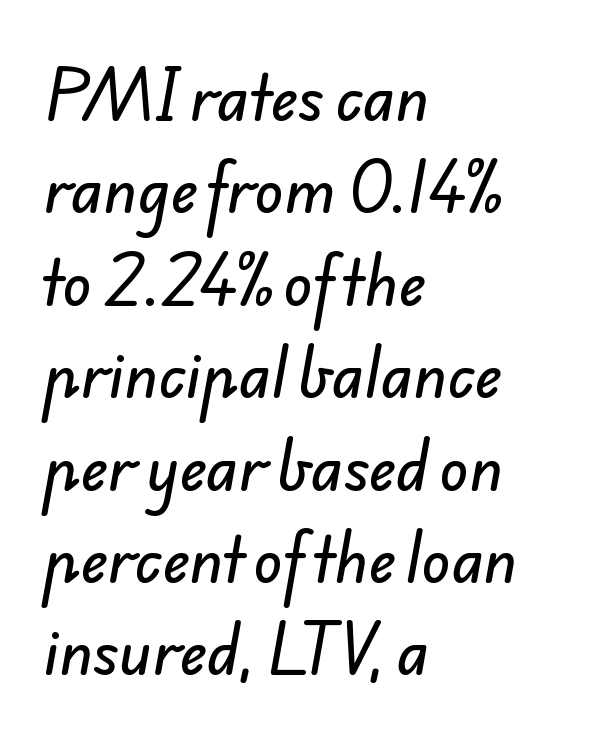
{"serif": "no", "width": "normal", "stroke_contrast": "low", "x_height": "small", "monospaced": "no", "underline": "no", "align": "left", "line_spacing": "normal", "line_spacing_ratio": 1.54, "letter_spacing": "normal", "letter_spacing_em": 0.0, "glyph_px": 60}
